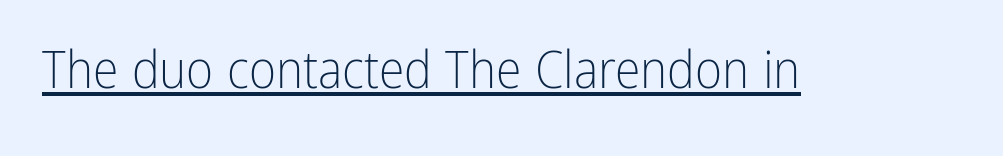
Weight class: somewhere from thin through regular. The line texture is even and compact thanks to regular tracking. Underlining? Definitely there. Unlike italic type, these characters show no tilt at all. Serifs: no, the terminals of the letterforms are clean.
